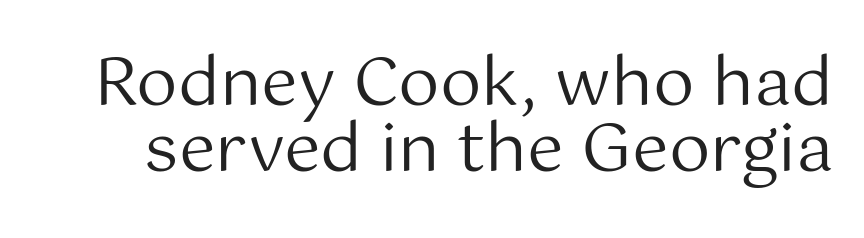
Q: Is the text bold? A: No.
Q: Is the text italic (slanted)? A: No, it is upright.
Q: Is the typeface a serif or a sans-serif typeface? A: Sans-serif.
Q: Is the text underlined? A: No.
Q: Is the spacing between letters normal or unusually wide? A: Normal.
Q: Is the spacing between lines tight, normal or loose? A: Tight.
Q: Width (condensed, normal, or wide)? A: Normal.
Q: Stroke contrast? A: Medium.
Q: x-height? A: Medium.
Q: Monospaced? A: No.
